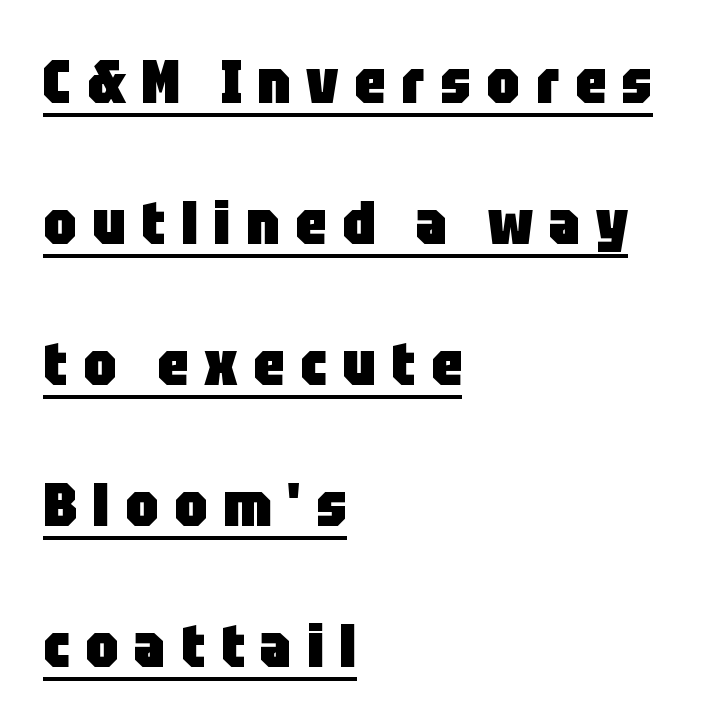
The image shows 60 px heavy, condensed sans-serif type, upright; set left-aligned, loose line spacing (2.35x), unusually wide letter spacing (+0.26 em), underlined; low stroke contrast and a large x-height.
